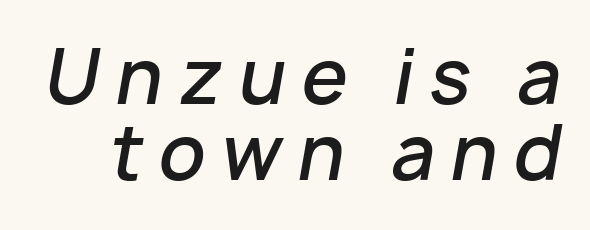
{"italic": "yes", "lean": "right", "slant_degrees": 10, "bold": "semi", "weight": "semibold", "width": "normal", "stroke_contrast": "low", "x_height": "medium", "monospaced": "no", "underline": "no", "line_spacing": "tight", "line_spacing_ratio": 1.03, "letter_spacing": "wide", "letter_spacing_em": 0.21, "glyph_px": 74}
